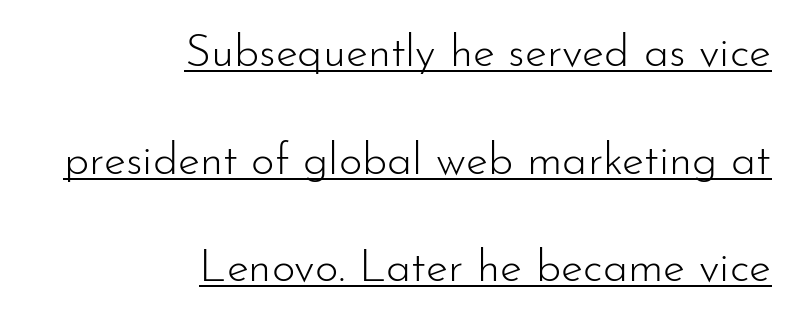
{"serif": "no", "italic": "no", "bold": "no", "weight": "light", "width": "normal", "stroke_contrast": "low", "x_height": "small", "monospaced": "no", "underline": "yes", "align": "right", "line_spacing": "loose", "line_spacing_ratio": 2.39, "letter_spacing": "normal", "letter_spacing_em": 0.0, "glyph_px": 45}
